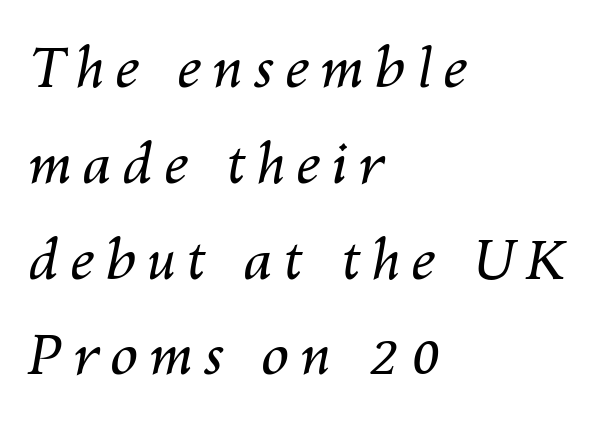
{"italic": "yes", "lean": "right", "slant_degrees": 10, "bold": "no", "weight": "regular", "width": "normal", "stroke_contrast": "medium", "x_height": "medium", "monospaced": "no", "underline": "no", "align": "left", "line_spacing_ratio": 1.71, "glyph_px": 56}
